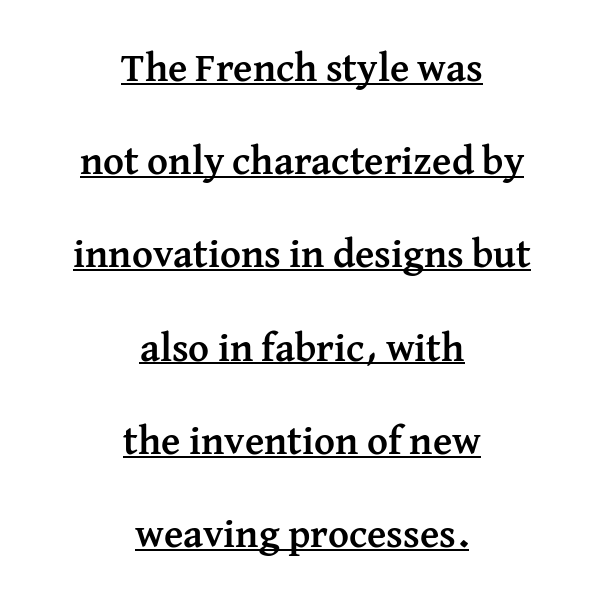
Q: Is the text bold? A: Yes.
Q: Is the text italic (slanted)? A: No, it is upright.
Q: Is the typeface a serif or a sans-serif typeface? A: Serif.
Q: Is the text underlined? A: Yes.
Q: How is the paragraph aligned? A: Centered.
Q: Is the spacing between letters normal or unusually wide? A: Normal.
Q: Is the spacing between lines tight, normal or loose? A: Loose.
Q: Width (condensed, normal, or wide)? A: Normal.
Q: Stroke contrast? A: Medium.
Q: x-height? A: Medium.
Q: Monospaced? A: No.
